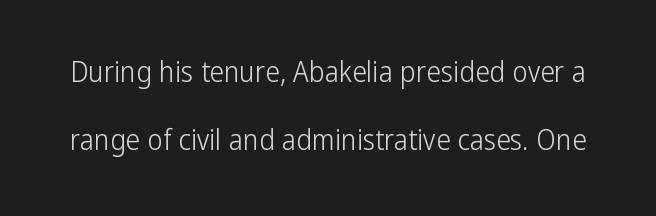
The lettering holds an erect, upright posture throughout. A sans-serif font was chosen for this passage. Counters stay open thanks to moderate or lighter strokes. The passage shown is not underscored anywhere. Between one letter and the next there's only the usual sliver of space. These lines are rendered in a variable-pitch font.
